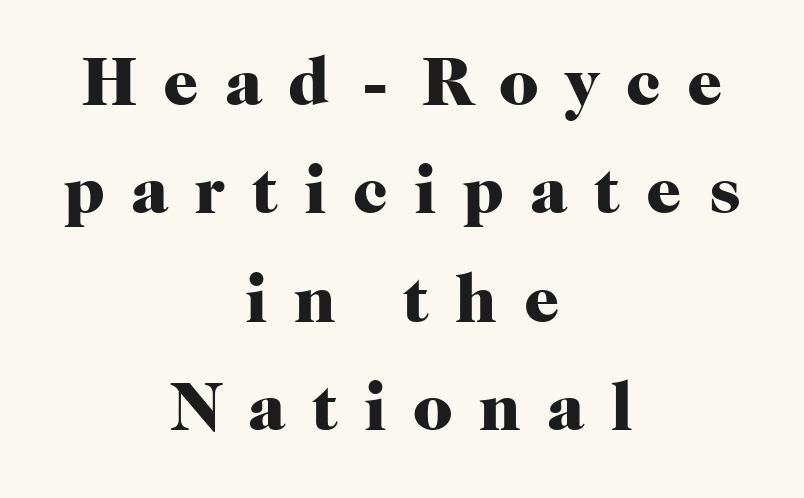
The image shows 69 px heavy serif type, upright; set centered, normal line spacing (1.57x), unusually wide letter spacing (+0.38 em), not underlined; high stroke contrast and a medium x-height.
